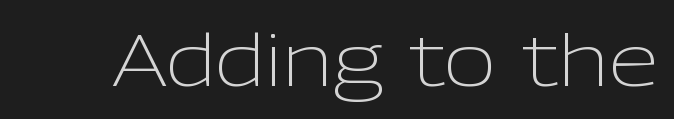
Bare-footed words on every line. Proportional: the letters do not fall into vertical columns. These lines keep a tight, regular rhythm from letter to letter. Compared with a typical body face, this is equally light or lighter still. The letters stand straight up with perfectly vertical stems.
